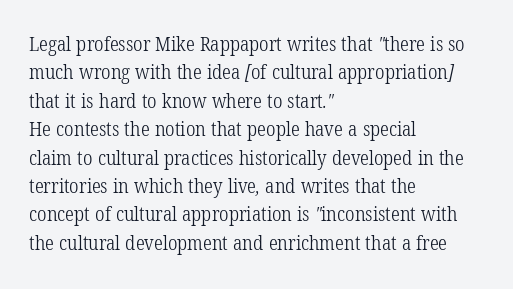
{"bold": "no", "underline": "no", "align": "left", "line_spacing": "normal", "line_spacing_ratio": 1.42, "letter_spacing": "normal", "letter_spacing_em": 0.0, "glyph_px": 20}
